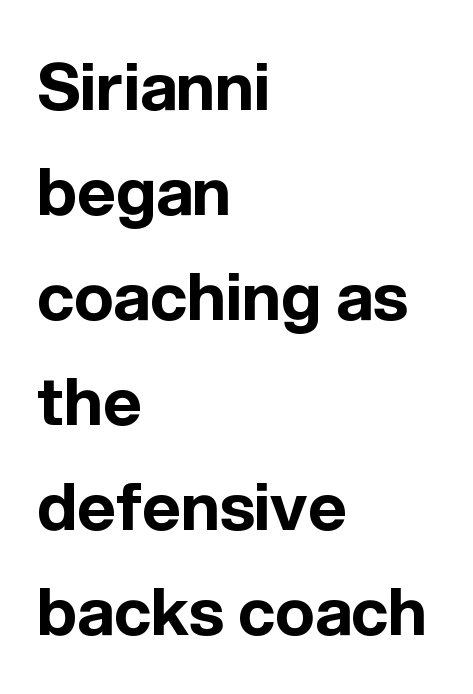
The passage shown is not underscored anywhere. Here the designer chose a conventional face with non-uniform glyph widths. The specimen reads as upright at a glance. A full-strength bold gives these letters their thick strokes. Each word holds together tightly as a unit, with standard inter-letter gaps. The rendering uses a moderate line-height, typical for paragraphs.
